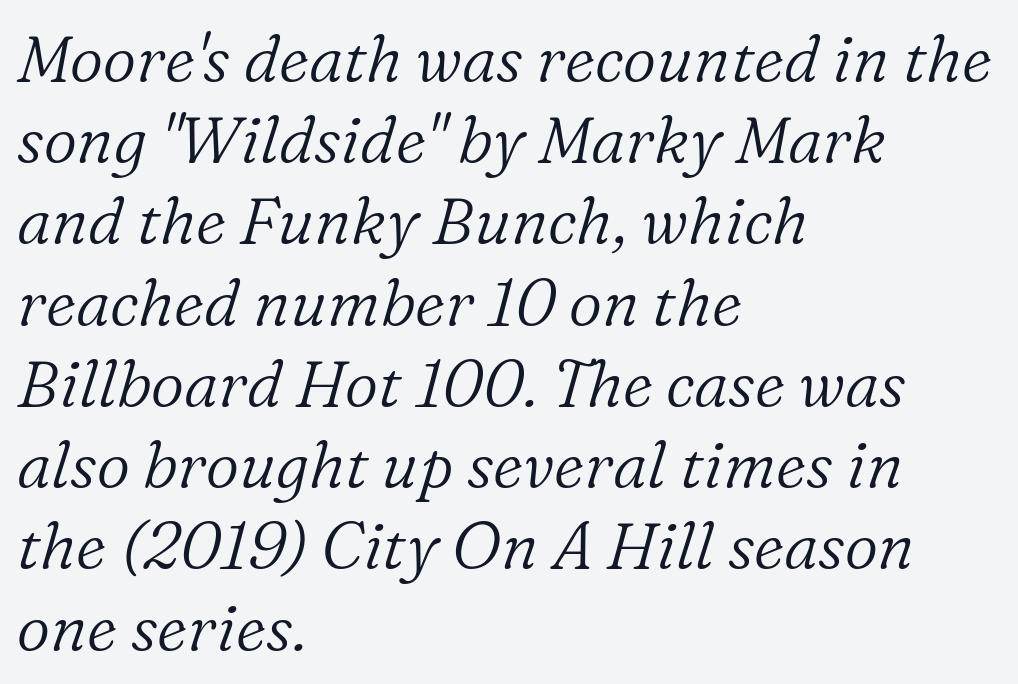
{"serif": "yes", "italic": "yes", "lean": "right", "slant_degrees": 16, "bold": "no", "weight": "light", "width": "normal", "stroke_contrast": "low", "x_height": "medium", "monospaced": "no", "underline": "no", "align": "left", "line_spacing": "normal", "line_spacing_ratio": 1.25, "letter_spacing": "normal", "letter_spacing_em": 0.0, "glyph_px": 65}
